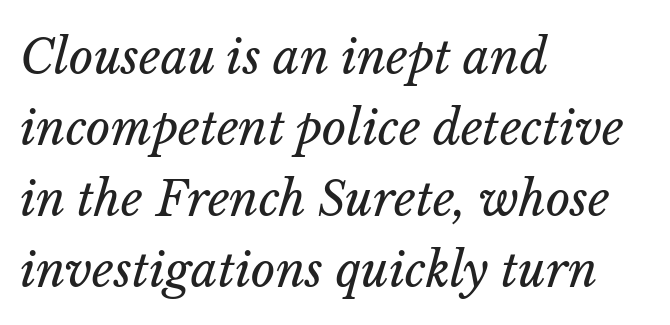
The image shows 47 px regular-weight type, italic (leaning right); set left-aligned, normal line spacing (1.51x), normal letter spacing, not underlined; low stroke contrast and a medium x-height.
